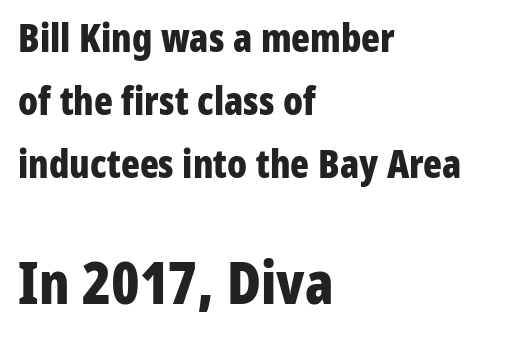
Q: Is the text bold? A: Yes.
Q: Is the text italic (slanted)? A: No, it is upright.
Q: Is the typeface a serif or a sans-serif typeface? A: Sans-serif.
Q: Is the text underlined? A: No.
Q: How is the paragraph aligned? A: Left-aligned.
Q: Is the spacing between letters normal or unusually wide? A: Normal.
Q: Is the spacing between lines tight, normal or loose? A: Normal.
Q: Which block of text is set in a larger size, the first (top) or the second (bottom)? A: The second (bottom) one.
Q: Width (condensed, normal, or wide)? A: Condensed.
Q: Stroke contrast? A: Low.
Q: x-height? A: Medium.
Q: Monospaced? A: No.
